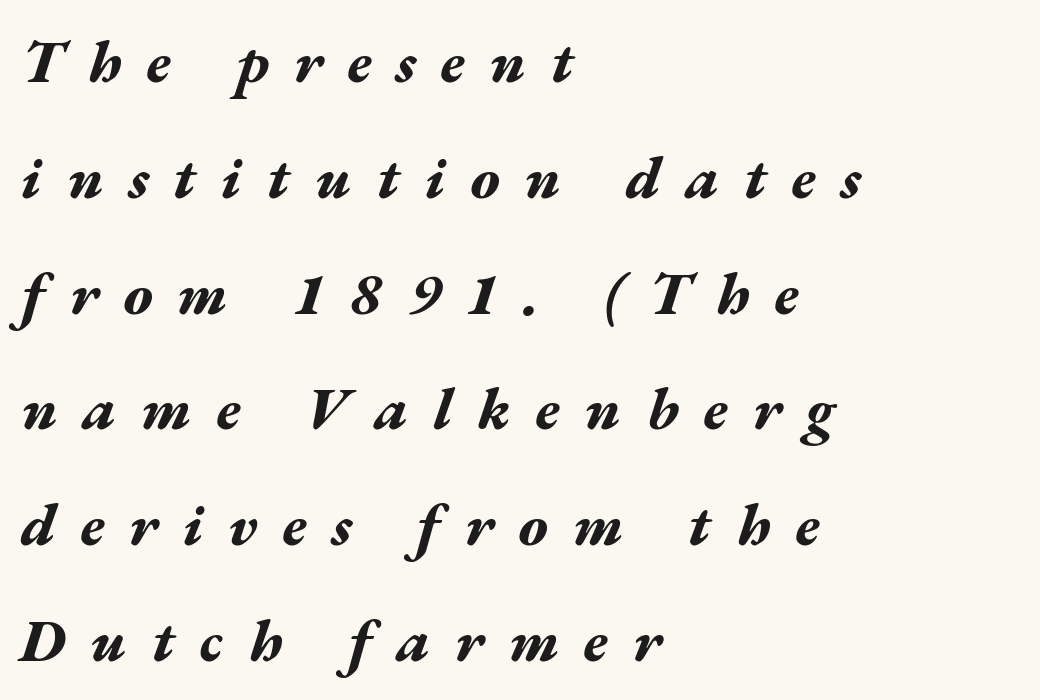
Note the varied advance widths — an 'i' is clearly narrower than an 'm'. Rule under the text: the space is simply empty. Posture: slanted. Its strokes are broad and dark, the hallmark of bold type. Is the letter spacing exaggerated? Yes — the characters are pushed far apart.
